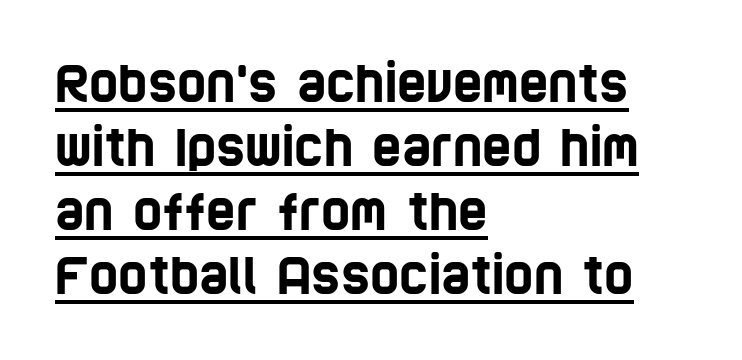
The image shows 50 px condensed sans-serif type; set left-aligned, normal line spacing (1.28x), normal letter spacing, underlined; low stroke contrast and a large x-height.
